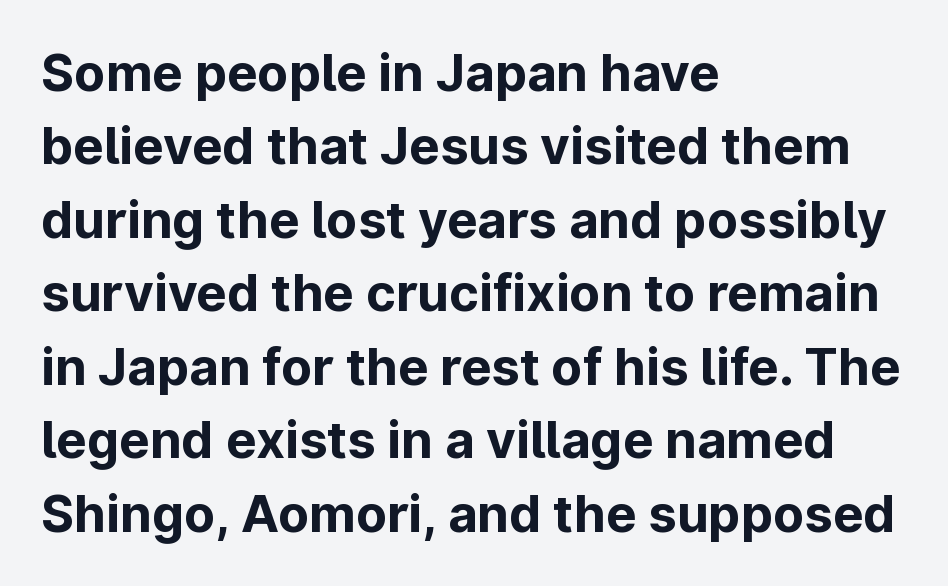
Q: Is the text bold? A: Yes.
Q: Is the text italic (slanted)? A: No, it is upright.
Q: Is the typeface a serif or a sans-serif typeface? A: Sans-serif.
Q: Is the text underlined? A: No.
Q: How is the paragraph aligned? A: Left-aligned.
Q: Is the spacing between letters normal or unusually wide? A: Normal.
Q: Is the spacing between lines tight, normal or loose? A: Normal.
Q: Width (condensed, normal, or wide)? A: Normal.
Q: Stroke contrast? A: Low.
Q: x-height? A: Medium.
Q: Monospaced? A: No.
